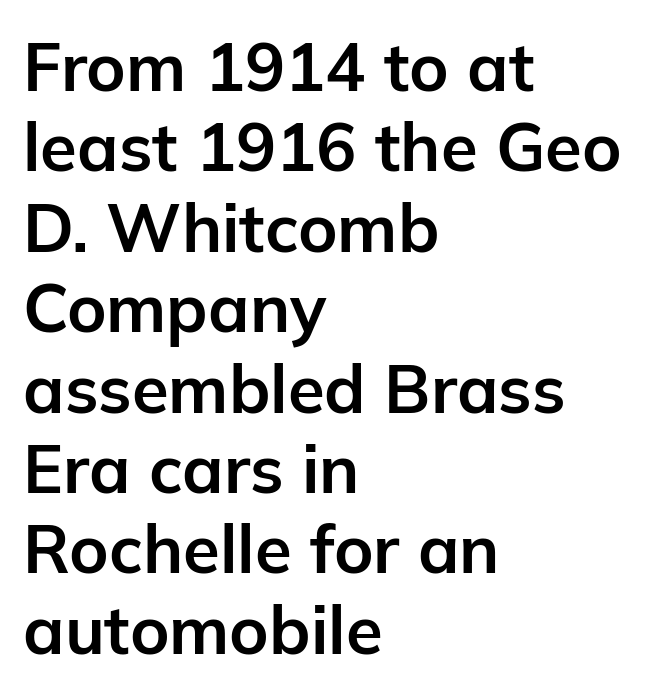
Q: Is the text bold? A: Yes.
Q: Is the text italic (slanted)? A: No, it is upright.
Q: Is the typeface a serif or a sans-serif typeface? A: Sans-serif.
Q: Is the text underlined? A: No.
Q: How is the paragraph aligned? A: Left-aligned.
Q: Is the spacing between letters normal or unusually wide? A: Normal.
Q: Width (condensed, normal, or wide)? A: Normal.
Q: Stroke contrast? A: Low.
Q: x-height? A: Medium.
Q: Monospaced? A: No.
